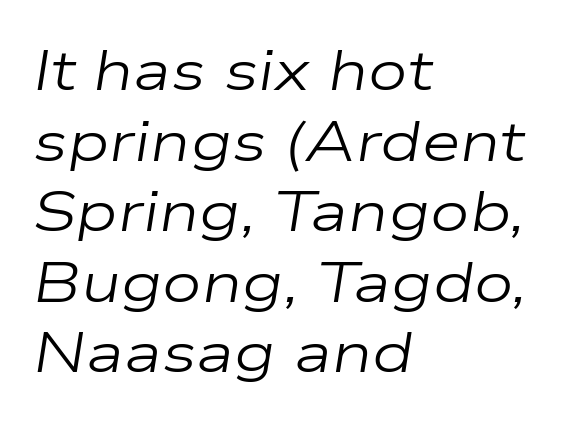
The image shows 56 px regular-weight, wide type, italic (leaning right); set left-aligned, normal line spacing (1.26x), normal letter spacing, not underlined; low stroke contrast and a medium x-height.
